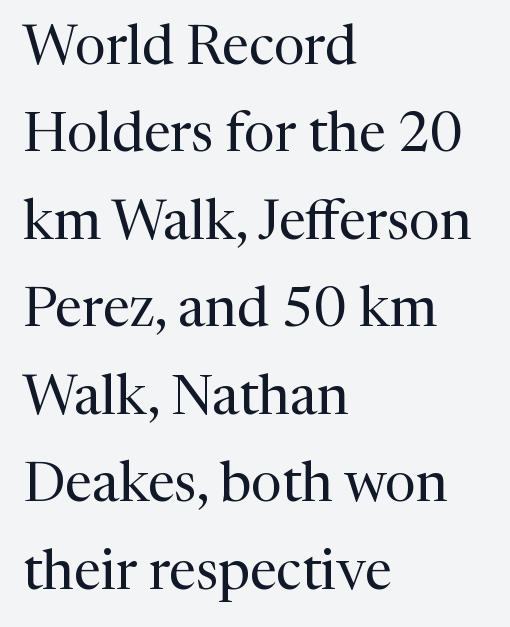
Q: Is the text bold? A: No.
Q: Is the text italic (slanted)? A: No, it is upright.
Q: Is the typeface a serif or a sans-serif typeface? A: Serif.
Q: Is the text underlined? A: No.
Q: How is the paragraph aligned? A: Left-aligned.
Q: Is the spacing between letters normal or unusually wide? A: Normal.
Q: Is the spacing between lines tight, normal or loose? A: Normal.
Q: Width (condensed, normal, or wide)? A: Normal.
Q: Stroke contrast? A: Medium.
Q: x-height? A: Medium.
Q: Monospaced? A: No.
